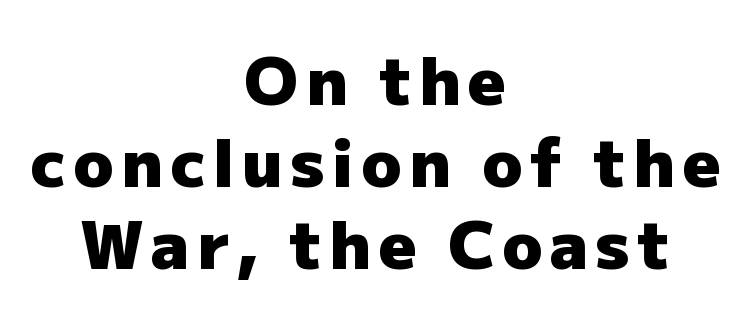
Q: Is the text bold? A: Yes.
Q: Is the text italic (slanted)? A: No, it is upright.
Q: Is the typeface a serif or a sans-serif typeface? A: Sans-serif.
Q: Is the text underlined? A: No.
Q: How is the paragraph aligned? A: Centered.
Q: Width (condensed, normal, or wide)? A: Normal.
Q: Stroke contrast? A: Low.
Q: x-height? A: Medium.
Q: Monospaced? A: No.
